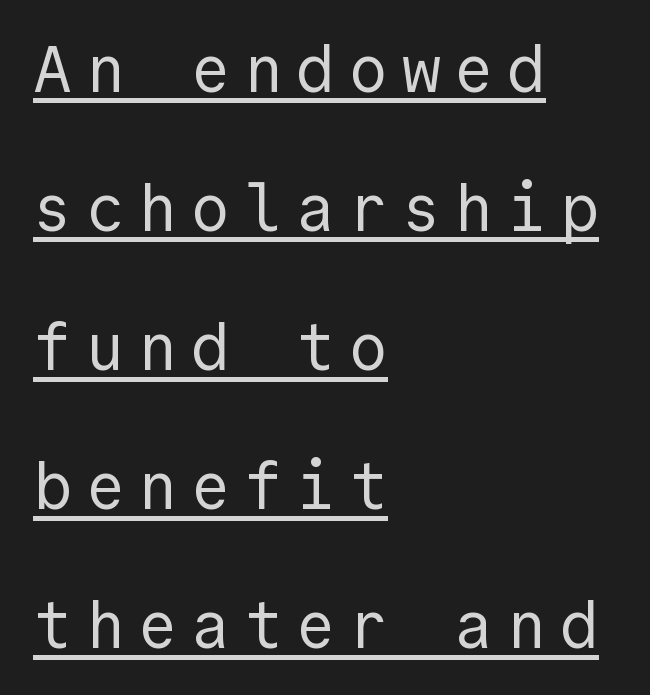
Q: Is the text bold? A: No.
Q: Is the text italic (slanted)? A: No, it is upright.
Q: Is the typeface a serif or a sans-serif typeface? A: Sans-serif.
Q: Is the text underlined? A: Yes.
Q: How is the paragraph aligned? A: Left-aligned.
Q: Is the spacing between letters normal or unusually wide? A: Unusually wide.
Q: Is the spacing between lines tight, normal or loose? A: Loose.
Q: Width (condensed, normal, or wide)? A: Normal.
Q: x-height? A: Medium.
